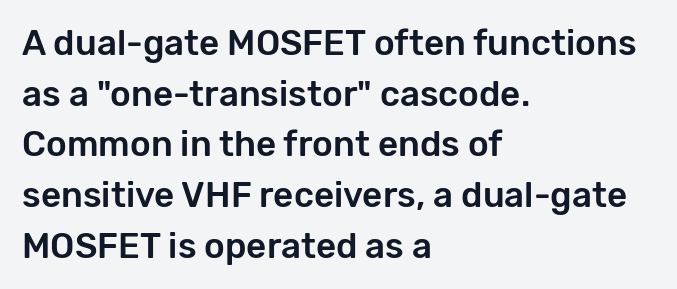
Vertically, the passage feels balanced, rows spaced as you'd expect. A typesetter would mark this as roman, not italic. Type without underlining. Notice how the passage keeps a crisp vertical edge on the left only.
